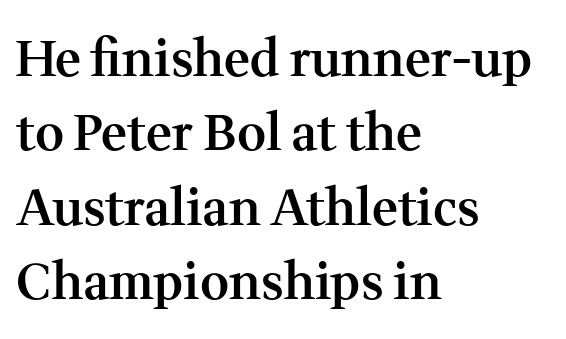
{"serif": "yes", "italic": "no", "bold": "semi", "weight": "semibold", "width": "normal", "stroke_contrast": "medium", "x_height": "medium", "monospaced": "no", "underline": "no", "align": "left", "line_spacing": "normal", "line_spacing_ratio": 1.49, "letter_spacing": "normal", "letter_spacing_em": 0.0, "glyph_px": 50}
